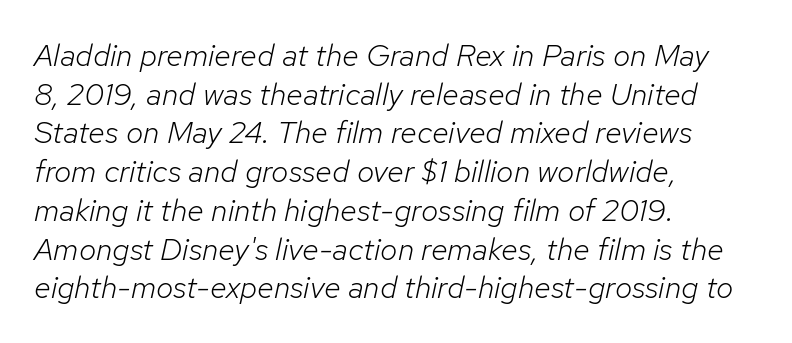
Q: Is the text bold? A: No.
Q: Is the text italic (slanted)? A: Yes, it leans right by about 12 degrees.
Q: Is the text underlined? A: No.
Q: How is the paragraph aligned? A: Left-aligned.
Q: Is the spacing between letters normal or unusually wide? A: Normal.
Q: Is the spacing between lines tight, normal or loose? A: Normal.
Q: Width (condensed, normal, or wide)? A: Normal.
Q: Stroke contrast? A: Low.
Q: x-height? A: Medium.
Q: Monospaced? A: No.
